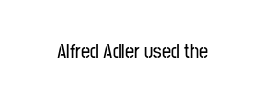
{"italic": "no", "underline": "no", "letter_spacing": "normal", "letter_spacing_em": 0.0, "glyph_px": 20}
